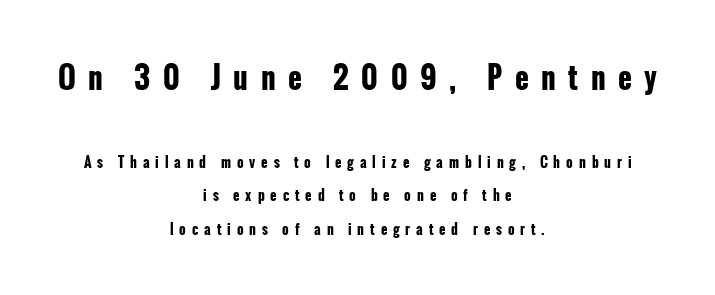
Q: Is the text bold? A: Yes.
Q: Is the text italic (slanted)? A: No, it is upright.
Q: Is the typeface a serif or a sans-serif typeface? A: Sans-serif.
Q: Is the text underlined? A: No.
Q: How is the paragraph aligned? A: Centered.
Q: Is the spacing between letters normal or unusually wide? A: Unusually wide.
Q: Is the spacing between lines tight, normal or loose? A: Loose.
Q: Which block of text is set in a larger size, the first (top) or the second (bottom)? A: The first (top) one.
Q: Width (condensed, normal, or wide)? A: Condensed.
Q: Stroke contrast? A: Low.
Q: x-height? A: Medium.
Q: Monospaced? A: No.
